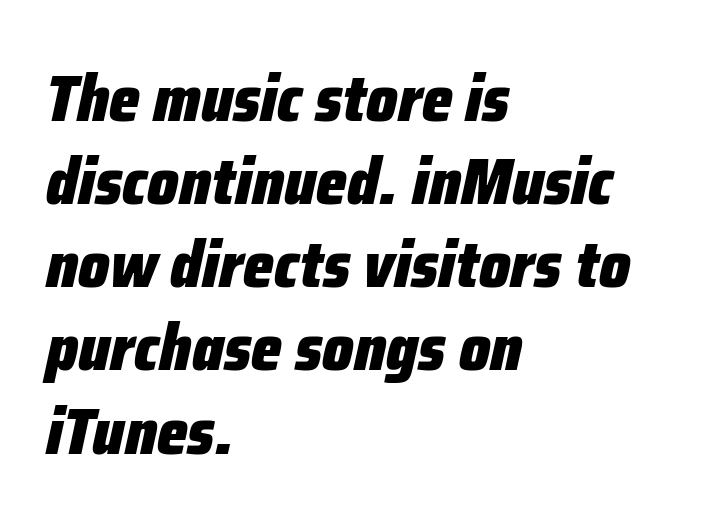
{"italic": "yes", "lean": "right", "slant_degrees": 12, "bold": "yes", "weight": "heavy", "width": "condensed", "stroke_contrast": "low", "x_height": "medium", "monospaced": "no", "underline": "no", "align": "left", "line_spacing": "normal", "line_spacing_ratio": 1.26, "letter_spacing": "normal", "letter_spacing_em": 0.0, "glyph_px": 66}
